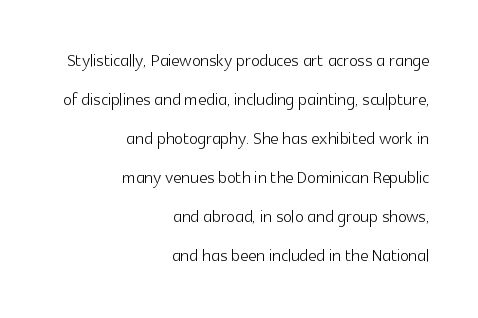
{"italic": "no", "bold": "no", "underline": "no", "align": "right", "line_spacing": "normal", "line_spacing_ratio": 1.7, "letter_spacing": "normal", "letter_spacing_em": 0.0, "glyph_px": 23}
